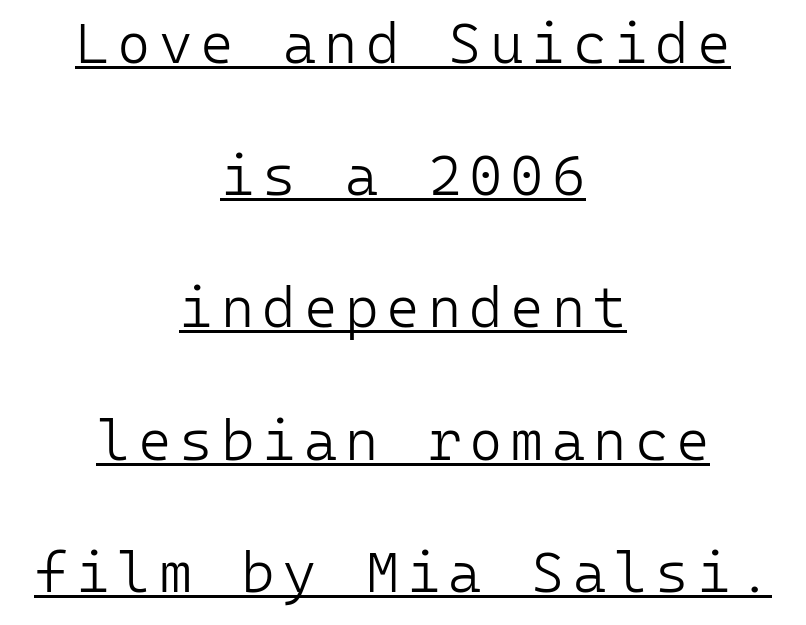
{"serif": "no", "italic": "no", "bold": "no", "weight": "light", "width": "normal", "stroke_contrast": "low", "x_height": "medium", "monospaced": "yes", "underline": "yes", "align": "center", "line_spacing": "loose", "line_spacing_ratio": 2.32, "glyph_px": 57}
